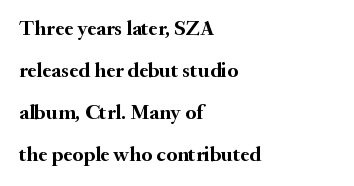
Q: Is the text bold? A: Yes.
Q: Is the text italic (slanted)? A: No, it is upright.
Q: Is the text underlined? A: No.
Q: How is the paragraph aligned? A: Left-aligned.
Q: Is the spacing between letters normal or unusually wide? A: Normal.
Q: Is the spacing between lines tight, normal or loose? A: Loose.
